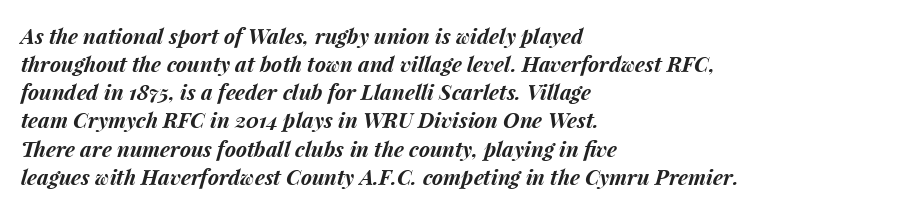
Looking at the ascenders, they clearly lean. Rule under the text: the space is simply empty. A classic flush-left, rag-right setting is used for this passage. The font is running at its bold setting. The rows are spaced the way most documents space them.
